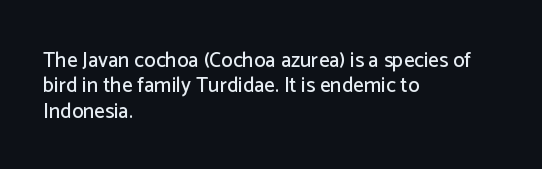
The image shows 21 px text type, upright; set left-aligned, line spacing 1.21x, normal letter spacing, not underlined.
